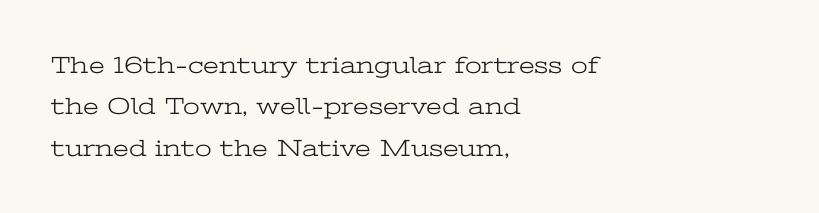
The image shows 24 px text type, upright; set left-aligned, line spacing 1.72x, normal letter spacing, not underlined.
